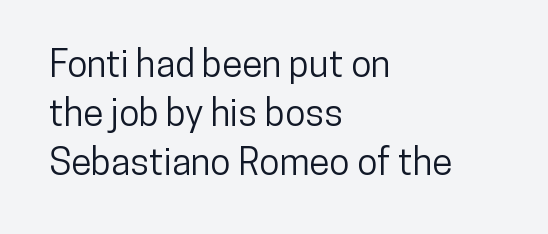
{"serif": "no", "italic": "no", "width": "condensed", "stroke_contrast": "low", "x_height": "medium", "monospaced": "no", "underline": "no", "align": "left", "line_spacing": "normal", "line_spacing_ratio": 1.32, "letter_spacing": "normal", "letter_spacing_em": 0.0, "glyph_px": 37}
